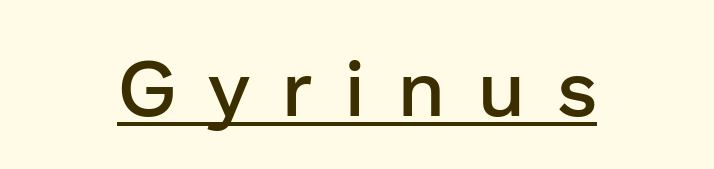
The image shows 79 px semibold sans-serif type, upright; set centered, unusually wide letter spacing (+0.42 em), underlined; low stroke contrast and a medium x-height.
